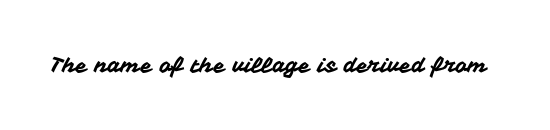
{"underline": "no", "letter_spacing": "normal", "letter_spacing_em": 0.0, "glyph_px": 21}
